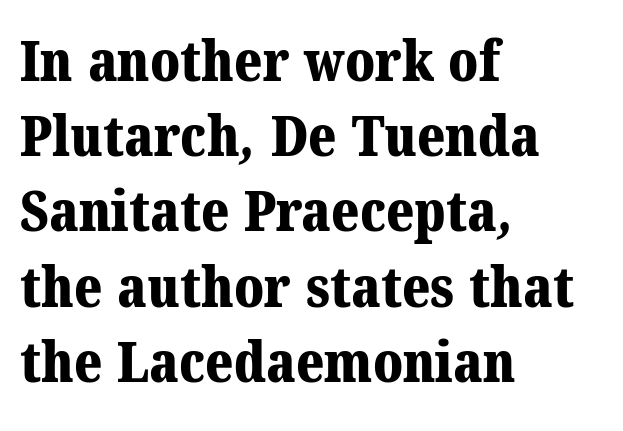
Q: Is the text bold? A: Yes.
Q: Is the typeface a serif or a sans-serif typeface? A: Serif.
Q: Is the text underlined? A: No.
Q: How is the paragraph aligned? A: Left-aligned.
Q: Is the spacing between letters normal or unusually wide? A: Normal.
Q: Is the spacing between lines tight, normal or loose? A: Normal.
Q: Width (condensed, normal, or wide)? A: Normal.
Q: Stroke contrast? A: Medium.
Q: x-height? A: Medium.
Q: Monospaced? A: No.
